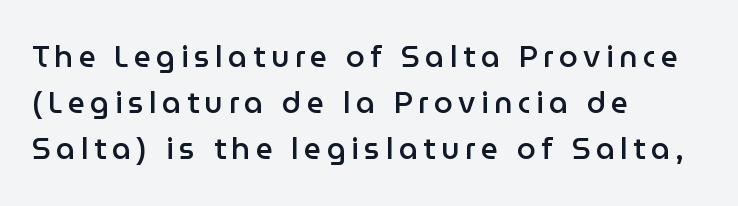
Q: Is the text bold? A: Semi-bold.
Q: Is the text italic (slanted)? A: No, it is upright.
Q: Is the typeface a serif or a sans-serif typeface? A: Sans-serif.
Q: Is the text underlined? A: No.
Q: How is the paragraph aligned? A: Left-aligned.
Q: Is the spacing between lines tight, normal or loose? A: Normal.
Q: Width (condensed, normal, or wide)? A: Normal.
Q: Stroke contrast? A: Low.
Q: x-height? A: Medium.
Q: Monospaced? A: No.
